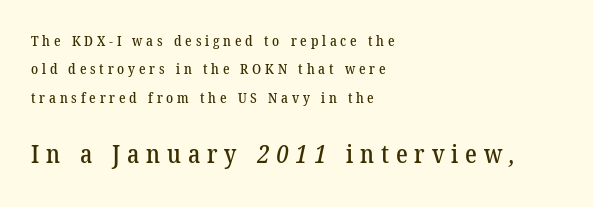
{"underline": "no", "align": "left", "line_spacing": "loose", "line_spacing_ratio": 2.02, "letter_spacing": "wide", "letter_spacing_em": 0.27, "larger_block": "second", "size_ratio": 1.79, "glyph_px": 25}
